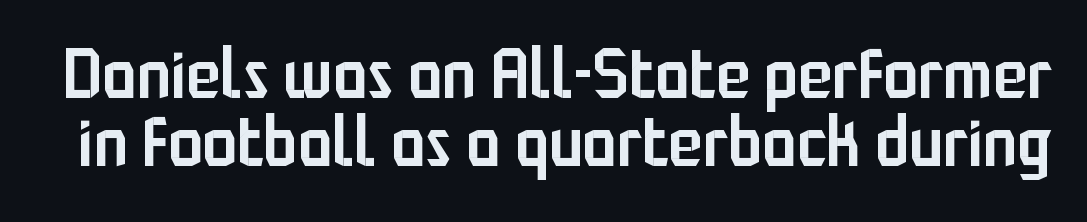
{"serif": "no", "italic": "no", "bold": "semi", "weight": "semibold", "width": "condensed", "stroke_contrast": "low", "x_height": "medium", "monospaced": "no", "underline": "no", "line_spacing": "tight", "line_spacing_ratio": 0.97, "letter_spacing": "normal", "letter_spacing_em": 0.0, "glyph_px": 70}
